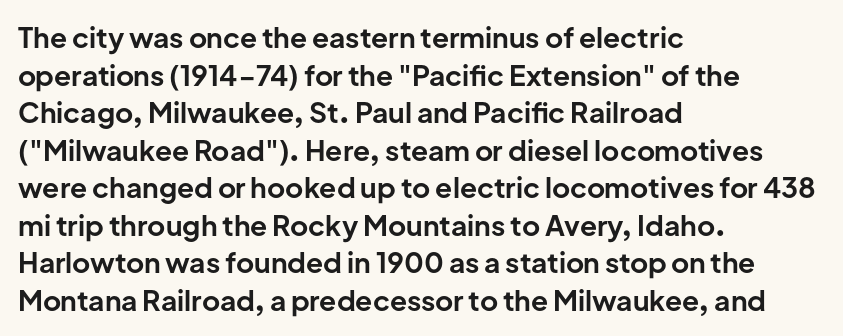
Q: Is the text bold? A: Yes.
Q: Is the text italic (slanted)? A: No, it is upright.
Q: Is the typeface a serif or a sans-serif typeface? A: Sans-serif.
Q: Is the text underlined? A: No.
Q: How is the paragraph aligned? A: Left-aligned.
Q: Is the spacing between letters normal or unusually wide? A: Normal.
Q: Is the spacing between lines tight, normal or loose? A: Normal.
Q: Width (condensed, normal, or wide)? A: Normal.
Q: Stroke contrast? A: Low.
Q: x-height? A: Medium.
Q: Monospaced? A: No.
